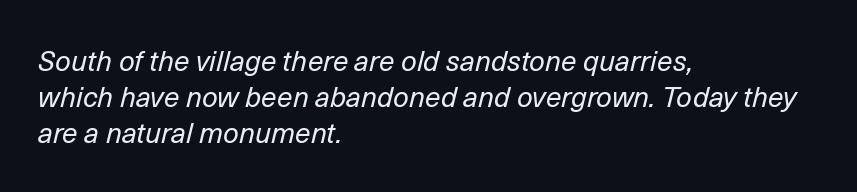
Q: Is the text bold? A: No.
Q: Is the text italic (slanted)? A: Yes, it leans right by about 14 degrees.
Q: Is the text underlined? A: No.
Q: How is the paragraph aligned? A: Left-aligned.
Q: Is the spacing between letters normal or unusually wide? A: Normal.
Q: Is the spacing between lines tight, normal or loose? A: Normal.
Q: Width (condensed, normal, or wide)? A: Normal.
Q: Stroke contrast? A: Low.
Q: x-height? A: Medium.
Q: Monospaced? A: No.
